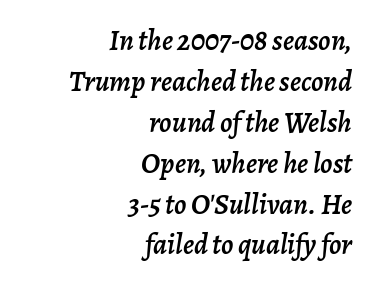
Q: Is the text italic (slanted)? A: Yes, it leans right by about 7 degrees.
Q: Is the text underlined? A: No.
Q: How is the paragraph aligned? A: Right-aligned.
Q: Is the spacing between letters normal or unusually wide? A: Normal.
Q: Is the spacing between lines tight, normal or loose? A: Normal.
Q: Width (condensed, normal, or wide)? A: Normal.
Q: Stroke contrast? A: Low.
Q: x-height? A: Medium.
Q: Monospaced? A: No.
